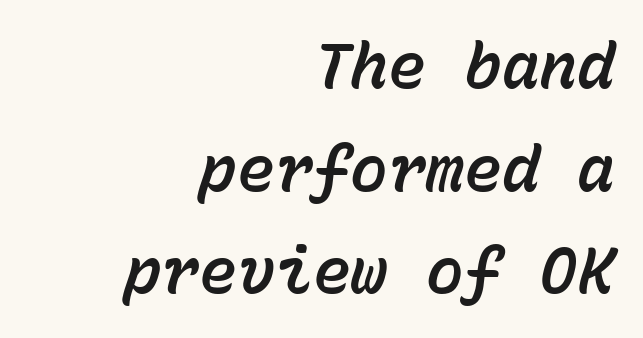
What stands out about the letter spacing? Nothing — it is the standard amount. A clean baseline with only descenders dipping below it. Reading down the block, your eye finds every line finishing at a fixed right position. The rendering applies a slant to the glyphs.
